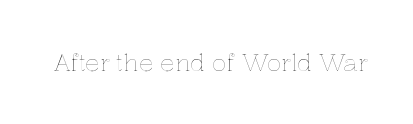
Q: Is the text italic (slanted)? A: No, it is upright.
Q: Is the text underlined? A: No.
Q: Is the spacing between letters normal or unusually wide? A: Normal.
